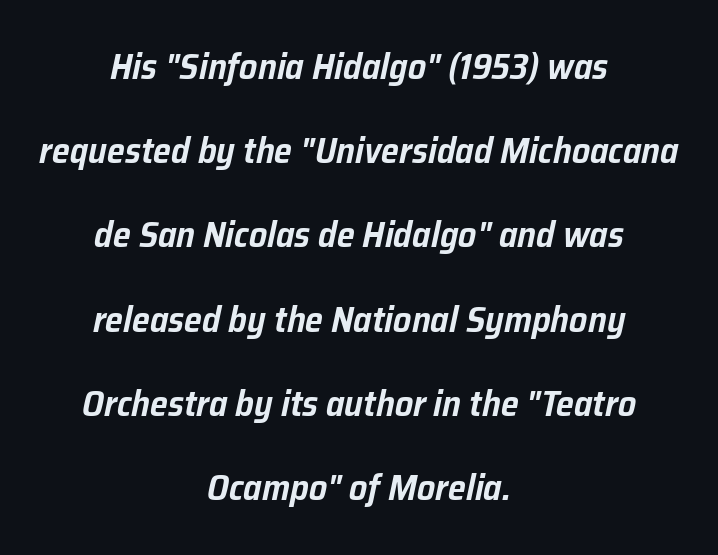
{"italic": "yes", "lean": "right", "slant_degrees": 12, "width": "normal", "stroke_contrast": "low", "x_height": "medium", "monospaced": "no", "underline": "no", "align": "center", "line_spacing": "loose", "line_spacing_ratio": 2.34, "letter_spacing": "normal", "letter_spacing_em": 0.0, "glyph_px": 36}
